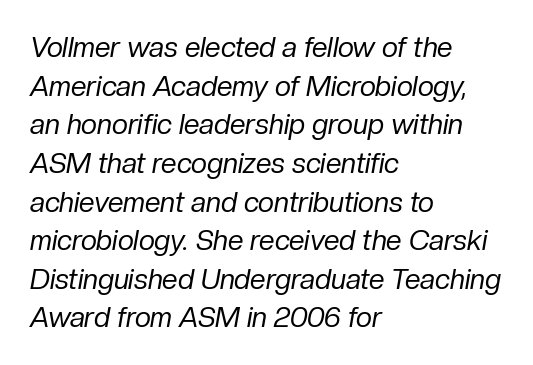
The image shows 28 px regular-weight type, italic (leaning right); set left-aligned, normal line spacing (1.38x), normal letter spacing, not underlined; low stroke contrast and a medium x-height.
